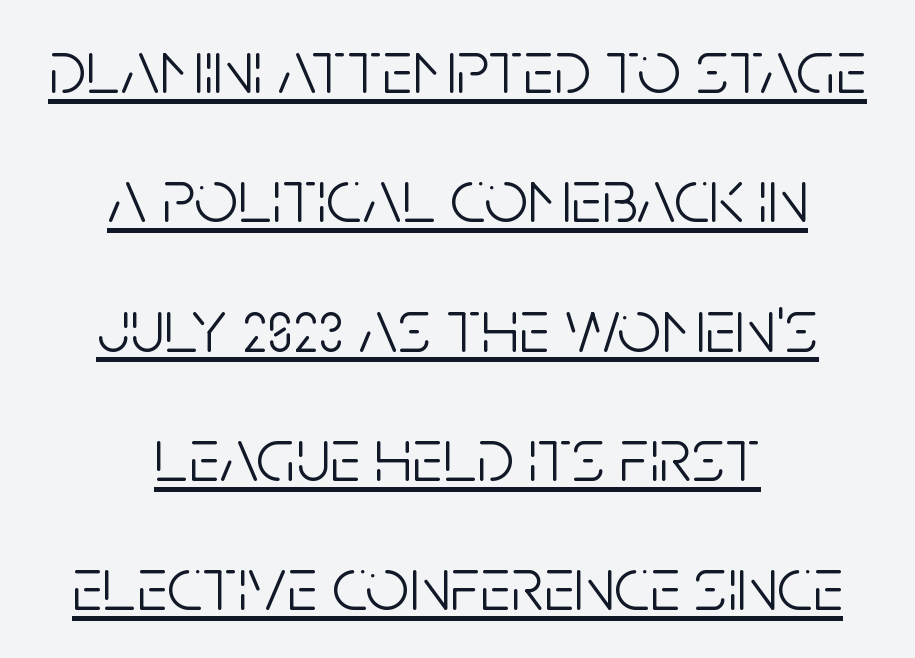
{"serif": "no", "italic": "no", "bold": "no", "weight": "light", "width": "condensed", "stroke_contrast": "low", "x_height": "large", "monospaced": "no", "underline": "yes", "align": "center", "line_spacing": "normal", "line_spacing_ratio": 1.68, "letter_spacing": "normal", "letter_spacing_em": 0.0, "glyph_px": 77}
